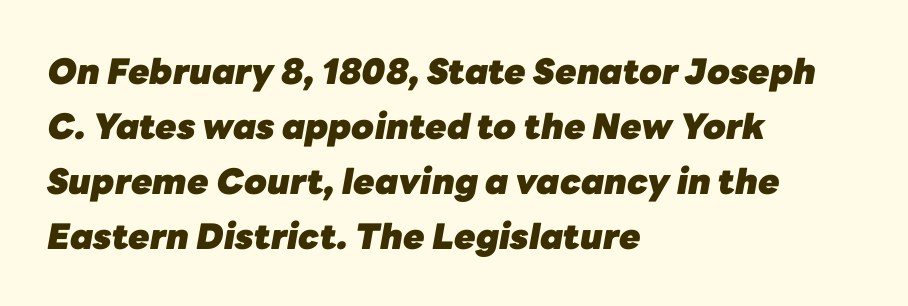
The image shows 35 px heavy type, italic (leaning right); set left-aligned, normal line spacing (1.57x), normal letter spacing, not underlined; low stroke contrast and a medium x-height.
